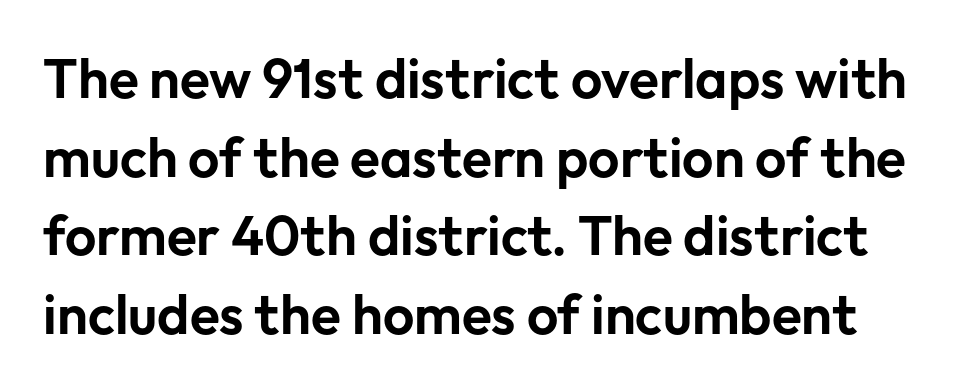
The image shows 55 px sans-serif type, upright; set normal line spacing (1.43x), normal letter spacing, not underlined; low stroke contrast and a medium x-height.
